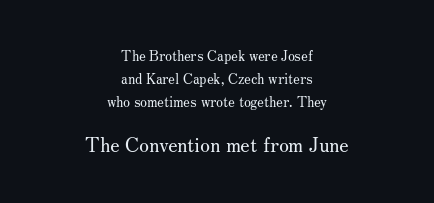
{"italic": "no", "bold": "no", "underline": "no", "align": "center", "line_spacing": "normal", "line_spacing_ratio": 1.63, "letter_spacing": "normal", "letter_spacing_em": 0.0, "larger_block": "second", "size_ratio": 1.43, "glyph_px": 20}
